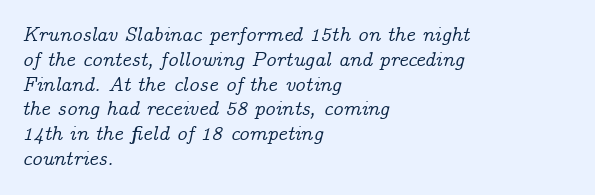
Q: Is the text italic (slanted)? A: Yes, it leans right by about 14 degrees.
Q: Is the text underlined? A: No.
Q: How is the paragraph aligned? A: Left-aligned.
Q: Is the spacing between letters normal or unusually wide? A: Normal.
